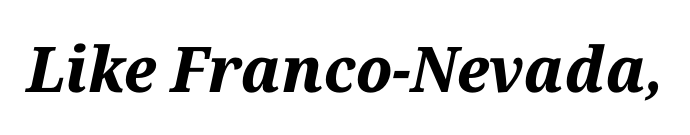
{"italic": "yes", "lean": "right", "slant_degrees": 12, "bold": "yes", "weight": "bold", "width": "normal", "stroke_contrast": "medium", "x_height": "medium", "monospaced": "no", "underline": "no", "letter_spacing": "normal", "letter_spacing_em": 0.0, "glyph_px": 63}
